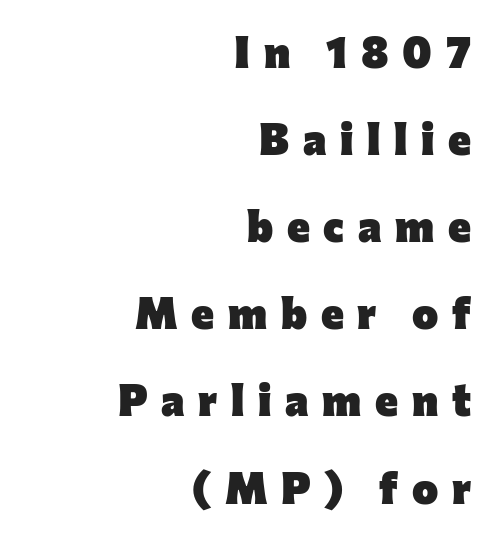
The strip under each line holds only bare page. Is this a fixed-width face? No — the glyphs have proportional, varying widths. The typeface chosen for these lines omits serifs. The face used here is rendered with a markedly widened letterfit.
